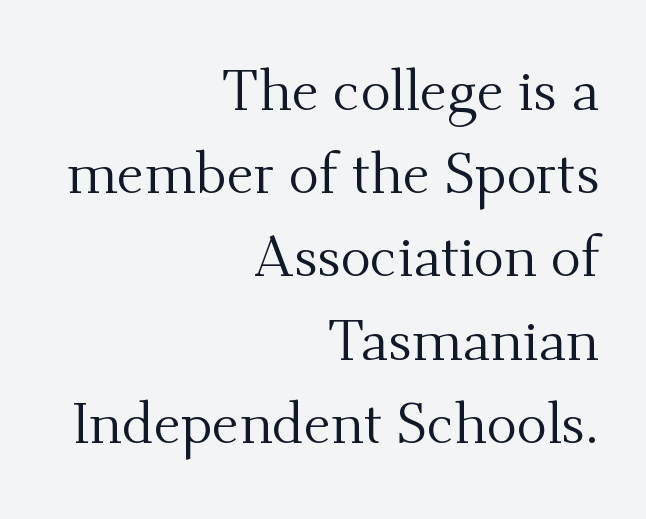
The image shows 57 px regular-weight serif type, upright; set right-aligned, normal line spacing (1.46x), normal letter spacing, not underlined; medium stroke contrast and a small x-height.
